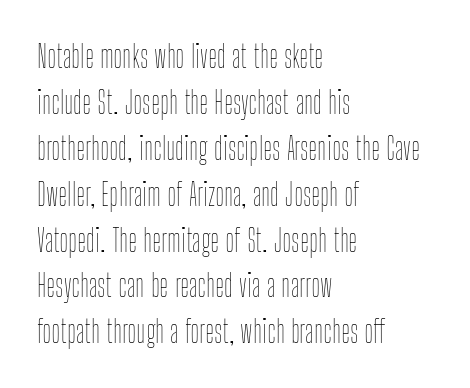
Q: Is the text bold? A: No.
Q: Is the text italic (slanted)? A: No, it is upright.
Q: Is the text underlined? A: No.
Q: How is the paragraph aligned? A: Left-aligned.
Q: Is the spacing between letters normal or unusually wide? A: Normal.
Q: Is the spacing between lines tight, normal or loose? A: Normal.
Q: Width (condensed, normal, or wide)? A: Condensed.
Q: Stroke contrast? A: Low.
Q: x-height? A: Medium.
Q: Monospaced? A: No.
